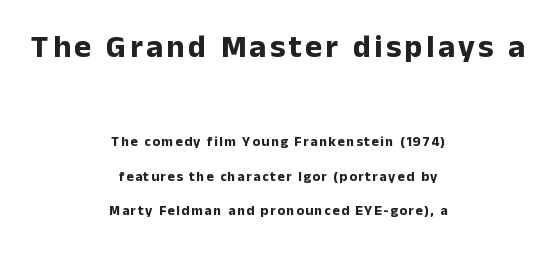
{"serif": "no", "italic": "no", "bold": "yes", "weight": "bold", "width": "normal", "stroke_contrast": "low", "x_height": "medium", "monospaced": "no", "underline": "no", "align": "center", "line_spacing": "loose", "line_spacing_ratio": 2.48, "larger_block": "first", "size_ratio": 2.29, "glyph_px": 32}
